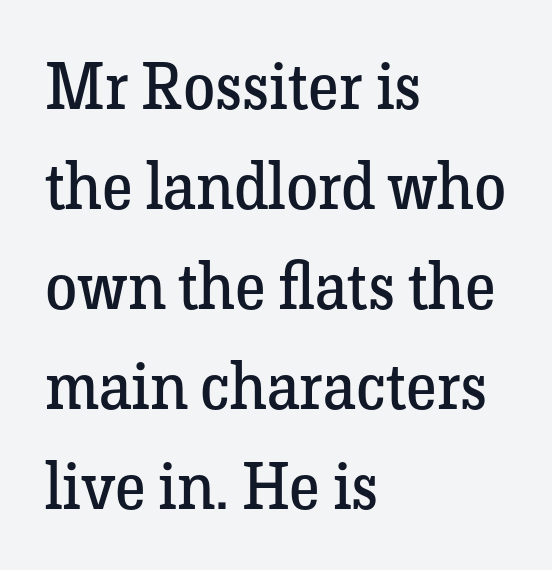
{"serif": "yes", "italic": "no", "bold": "no", "weight": "regular", "width": "normal", "stroke_contrast": "low", "x_height": "medium", "monospaced": "no", "underline": "no", "align": "left", "line_spacing": "normal", "line_spacing_ratio": 1.54, "letter_spacing": "normal", "letter_spacing_em": 0.0, "glyph_px": 65}
